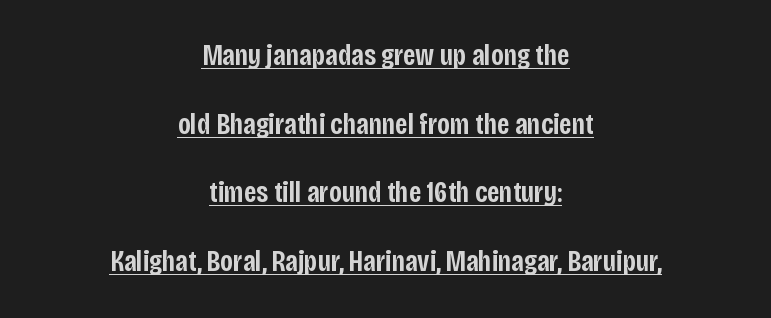
Q: Is the text bold? A: Semi-bold.
Q: Is the text italic (slanted)? A: No, it is upright.
Q: Is the typeface a serif or a sans-serif typeface? A: Sans-serif.
Q: Is the text underlined? A: Yes.
Q: How is the paragraph aligned? A: Centered.
Q: Is the spacing between letters normal or unusually wide? A: Normal.
Q: Is the spacing between lines tight, normal or loose? A: Loose.
Q: Width (condensed, normal, or wide)? A: Condensed.
Q: Stroke contrast? A: Low.
Q: x-height? A: Large.
Q: Monospaced? A: No.
